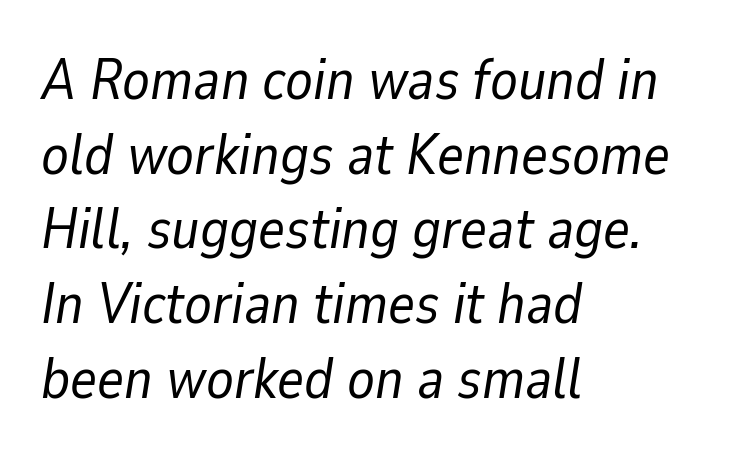
{"italic": "yes", "lean": "right", "slant_degrees": 9, "bold": "no", "weight": "regular", "width": "normal", "stroke_contrast": "low", "x_height": "medium", "monospaced": "no", "underline": "no", "align": "left", "line_spacing": "normal", "line_spacing_ratio": 1.31, "letter_spacing": "normal", "letter_spacing_em": 0.0, "glyph_px": 57}
